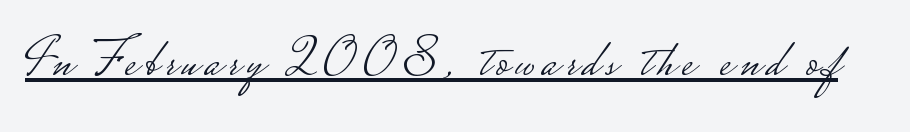
The image shows 53 px light, wide sans-serif type; set underlined; low stroke contrast.
